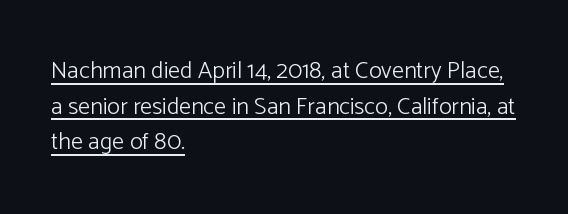
Left-aligned paragraph, ragged on the right. Honestly, the underline is the first thing you notice here. Nobody touched the tracking dial on this one. The characters are drawn with everyday or finer stroke widths.
